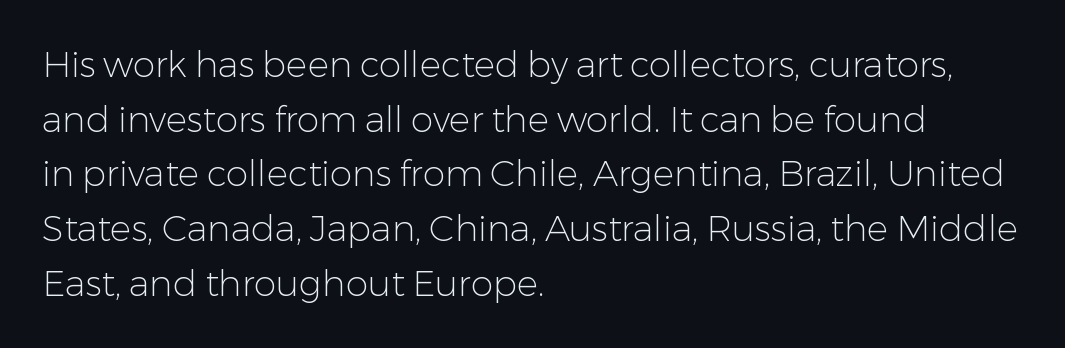
{"serif": "no", "italic": "no", "bold": "no", "weight": "light", "width": "normal", "stroke_contrast": "low", "x_height": "medium", "monospaced": "no", "underline": "no", "align": "left", "line_spacing": "normal", "line_spacing_ratio": 1.52, "letter_spacing": "normal", "letter_spacing_em": 0.0, "glyph_px": 36}
